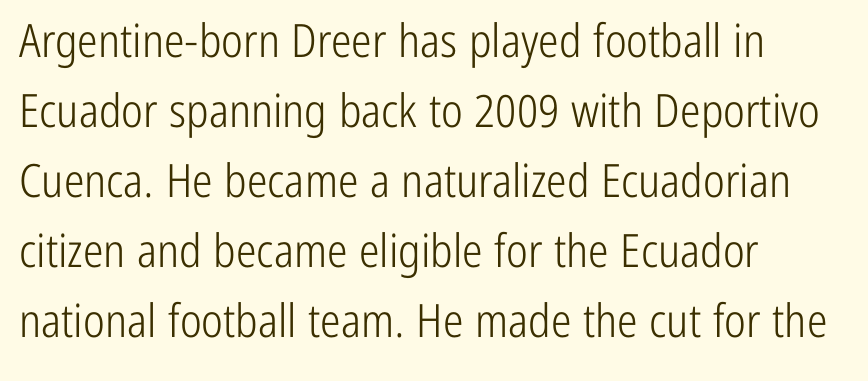
{"serif": "no", "italic": "no", "bold": "no", "weight": "light", "width": "condensed", "stroke_contrast": "low", "x_height": "medium", "monospaced": "no", "underline": "no", "align": "left", "line_spacing": "normal", "line_spacing_ratio": 1.52, "letter_spacing": "normal", "letter_spacing_em": 0.0, "glyph_px": 46}
